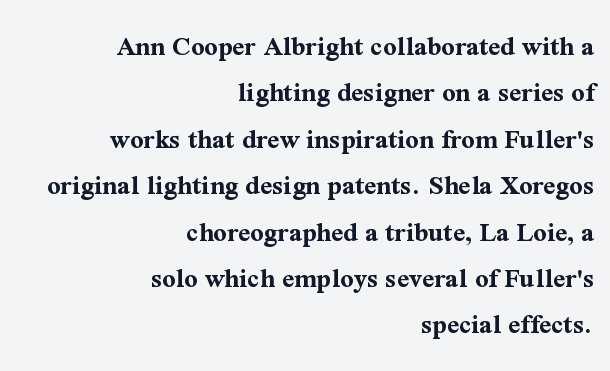
Unmarked baselines from the first word to the last. Between one letter and the next there's only the usual sliver of space. Typographically, this falls in the serif category. In terms of leading, this rendering sits right in the middle. Each letter keeps its own natural width here, so spacing adapts to shape. Designer's note — italics off, roman on.
